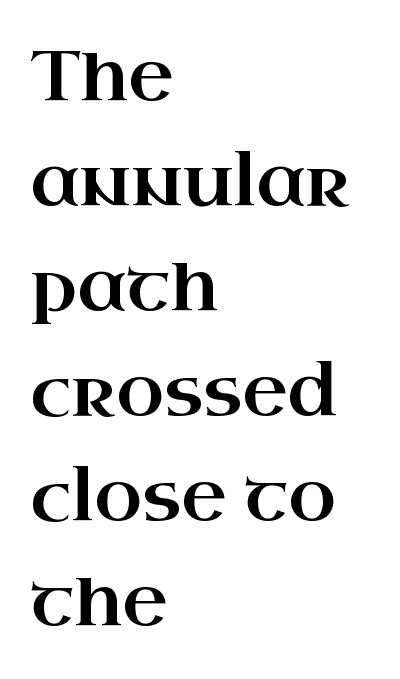
These lines stack with their left ends in a neat column. Ascenders rise straight up at ninety degrees. Type without underlining. The line texture is even and compact thanks to regular tracking. Is this a fixed-width face? No — the glyphs have proportional, varying widths. The face used here is seriffed, in the tradition of book romans.
